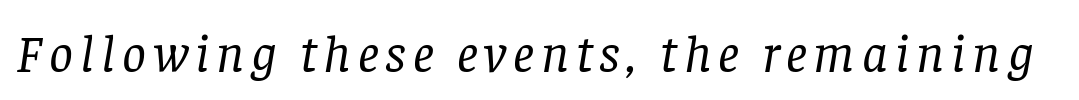
Serif or sans? Serif — the stroke terminals have little feet. Quick note: italic. Check under the words: just untouched page. Stems here are at most as thick as an everyday book face. These lines are rendered in a variable-pitch font.
